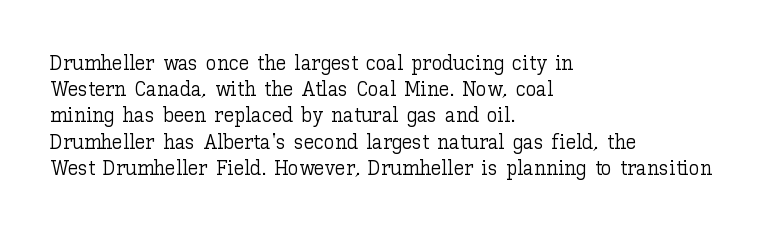
Q: Is the text bold? A: No.
Q: Is the text italic (slanted)? A: No, it is upright.
Q: Is the text underlined? A: No.
Q: How is the paragraph aligned? A: Left-aligned.
Q: Is the spacing between letters normal or unusually wide? A: Normal.
Q: Is the spacing between lines tight, normal or loose? A: Normal.
